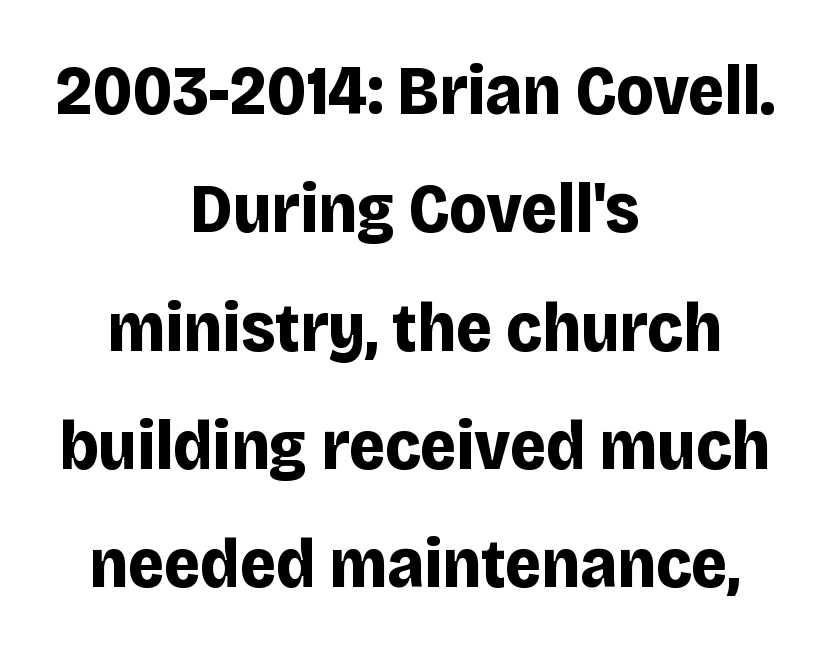
Q: Is the text bold? A: Yes.
Q: Is the text italic (slanted)? A: No, it is upright.
Q: Is the typeface a serif or a sans-serif typeface? A: Sans-serif.
Q: Is the text underlined? A: No.
Q: How is the paragraph aligned? A: Centered.
Q: Is the spacing between letters normal or unusually wide? A: Normal.
Q: Is the spacing between lines tight, normal or loose? A: Normal.
Q: Width (condensed, normal, or wide)? A: Normal.
Q: Stroke contrast? A: Low.
Q: x-height? A: Large.
Q: Monospaced? A: No.
